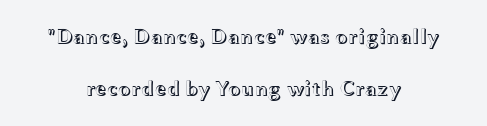
{"italic": "no", "underline": "no", "align": "center", "line_spacing": "loose", "line_spacing_ratio": 2.49, "letter_spacing": "normal", "letter_spacing_em": 0.0, "glyph_px": 21}
